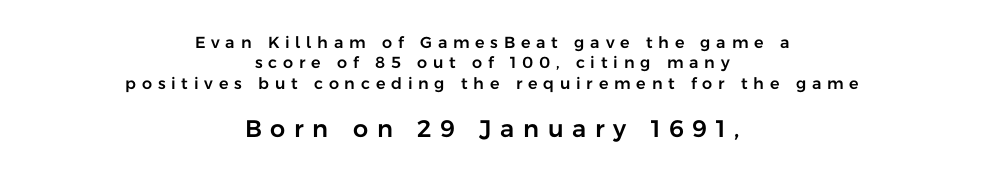
The space between consecutive lines is moderate. The rendering inserts visible extra space after every character. This rendering uses center alignment, leaving both contours irregular but symmetric. Quick note: not italic, upright. Typesetter's note — lower block bumped up in size, upper block left smaller.
